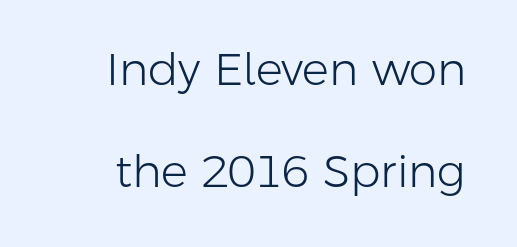
{"serif": "no", "italic": "no", "bold": "no", "weight": "light", "width": "normal", "stroke_contrast": "low", "x_height": "medium", "monospaced": "no", "underline": "no", "line_spacing": "loose", "line_spacing_ratio": 2.26, "letter_spacing": "normal", "letter_spacing_em": 0.0, "glyph_px": 45}
